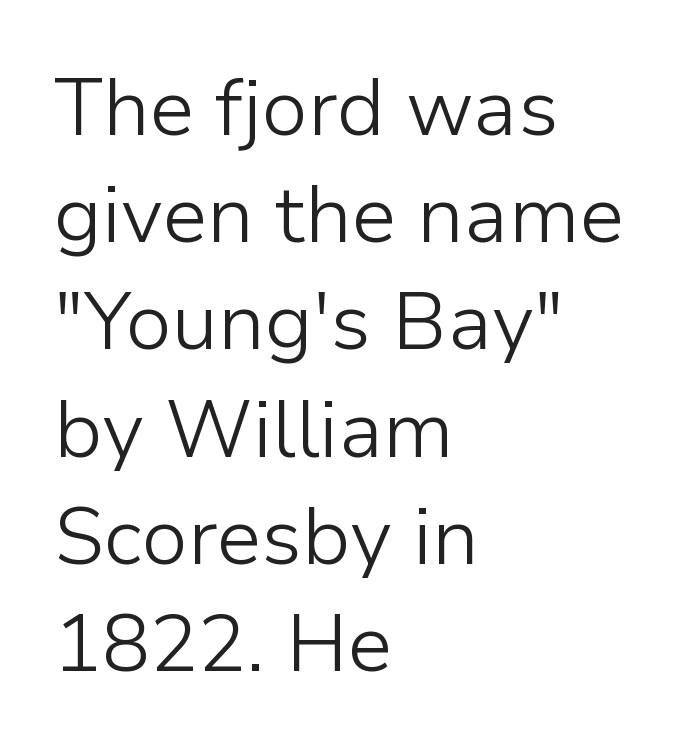
The image shows 80 px light sans-serif type, upright; set left-aligned, normal line spacing (1.34x), normal letter spacing, not underlined; low stroke contrast and a medium x-height.
